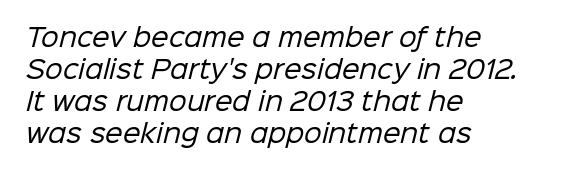
The image shows 25 px text type; set left-aligned, normal line spacing (1.28x), normal letter spacing, not underlined.
